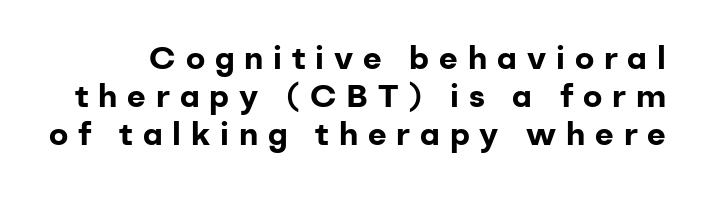
The tracking jumps out immediately: characters are airy and widely separated. The letters stand upright; this is a roman face. Does the type have serifs? No, each stem ends abruptly. The face used here has the dense, thick strokes of a bold. Each letter keeps its own natural width here, so spacing adapts to shape. Decoration check: the copy has no underline.
